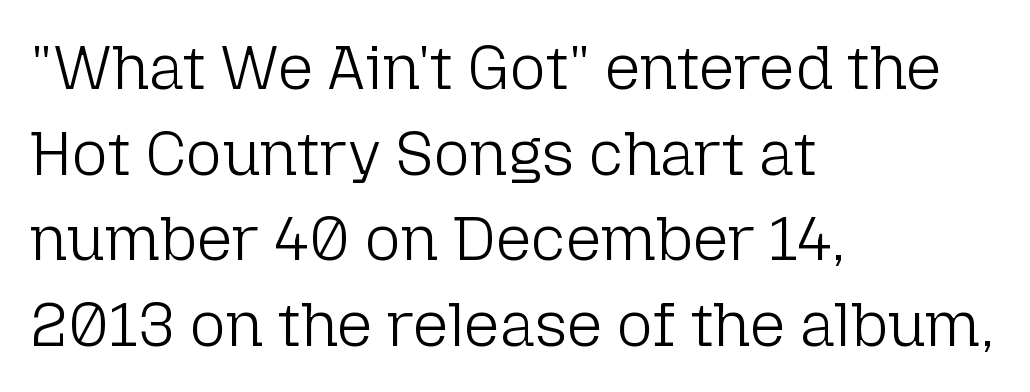
Regular leading. Posture: straight, roman, zero tilt. No extra tracking has been applied to these lines. Classification — sans serif. This sample has the flowing, uneven cadence of proportional lettering. Anything drawn beneath the words? Only blank space.
